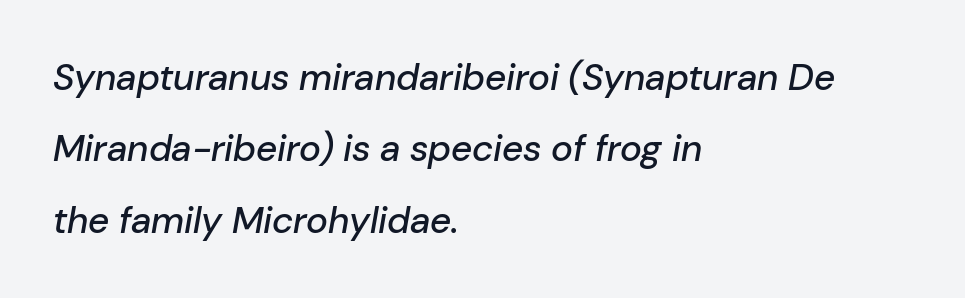
Between one letter and the next there's only the usual sliver of space. The space directly below the letters is spotless. Each letter keeps its own natural width here, so spacing adapts to shape. If you drew a line through each stem, it would be angled. The text block is weighted toward the left margin, trailing off unevenly rightward.
